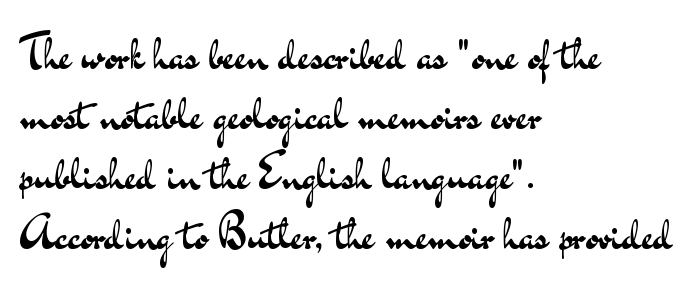
Q: Is the text bold? A: No.
Q: Is the text italic (slanted)? A: Yes.
Q: Is the typeface a serif or a sans-serif typeface? A: Sans-serif.
Q: Is the text underlined? A: No.
Q: How is the paragraph aligned? A: Left-aligned.
Q: Is the spacing between letters normal or unusually wide? A: Normal.
Q: Is the spacing between lines tight, normal or loose? A: Normal.
Q: Width (condensed, normal, or wide)? A: Wide.
Q: Stroke contrast? A: Medium.
Q: x-height? A: Small.
Q: Monospaced? A: No.
